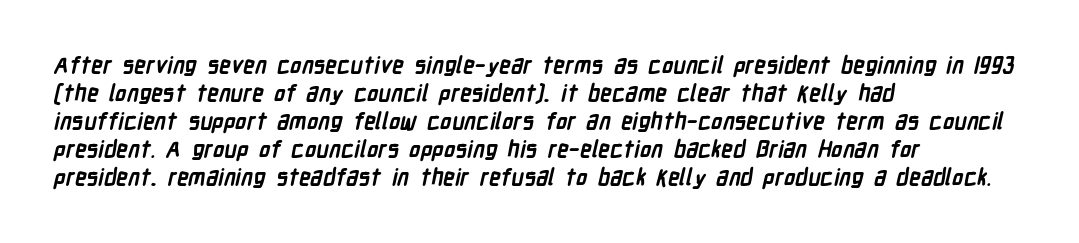
{"bold": "yes", "underline": "no", "align": "left", "line_spacing_ratio": 1.22, "letter_spacing": "normal", "letter_spacing_em": 0.0, "glyph_px": 23}
